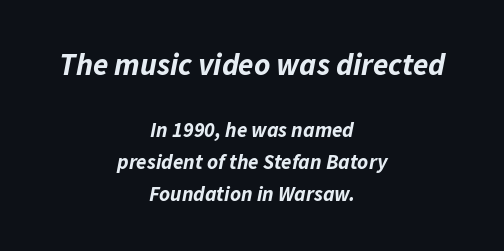
The image shows 31 px bold type, italic (leaning right); set centered, normal line spacing (1.52x), normal letter spacing, not underlined; the first (top) block is 1.48x larger; low stroke contrast and a medium x-height.
